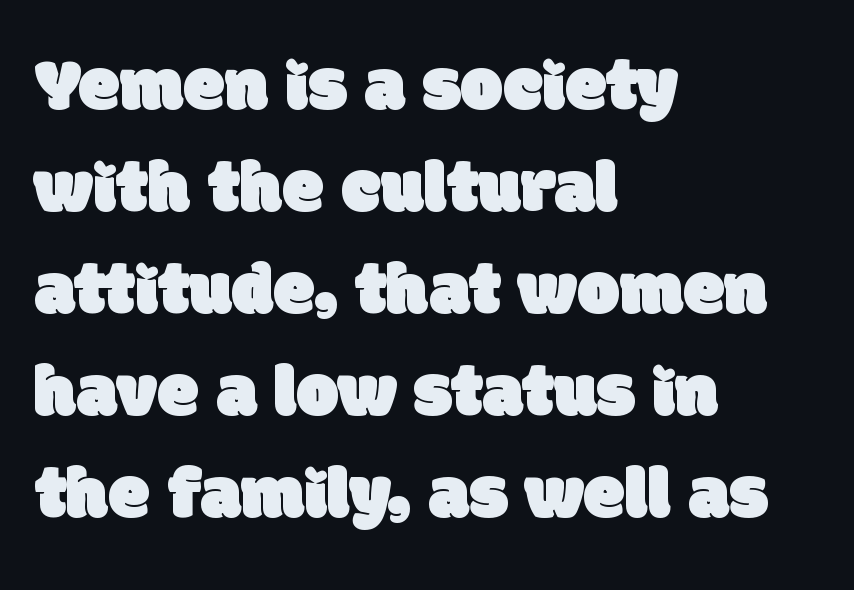
{"serif": "no", "width": "normal", "stroke_contrast": "low", "x_height": "large", "monospaced": "no", "underline": "no", "align": "left", "line_spacing": "normal", "line_spacing_ratio": 1.36, "letter_spacing": "normal", "letter_spacing_em": 0.0, "glyph_px": 75}
